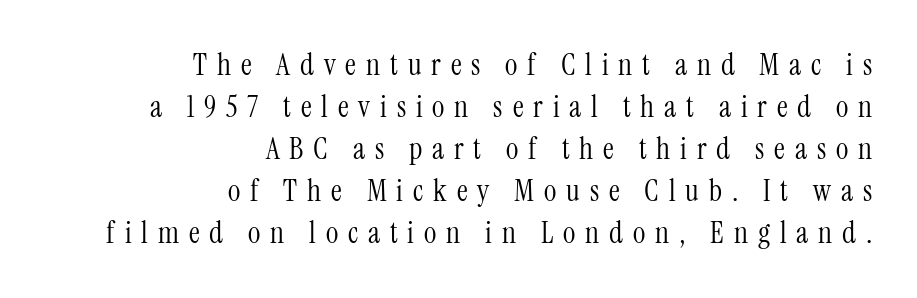
{"serif": "yes", "italic": "no", "bold": "no", "weight": "light", "width": "condensed", "stroke_contrast": "medium", "x_height": "medium", "monospaced": "no", "underline": "no", "align": "right", "line_spacing": "normal", "line_spacing_ratio": 1.4, "letter_spacing": "wide", "letter_spacing_em": 0.33, "glyph_px": 30}
